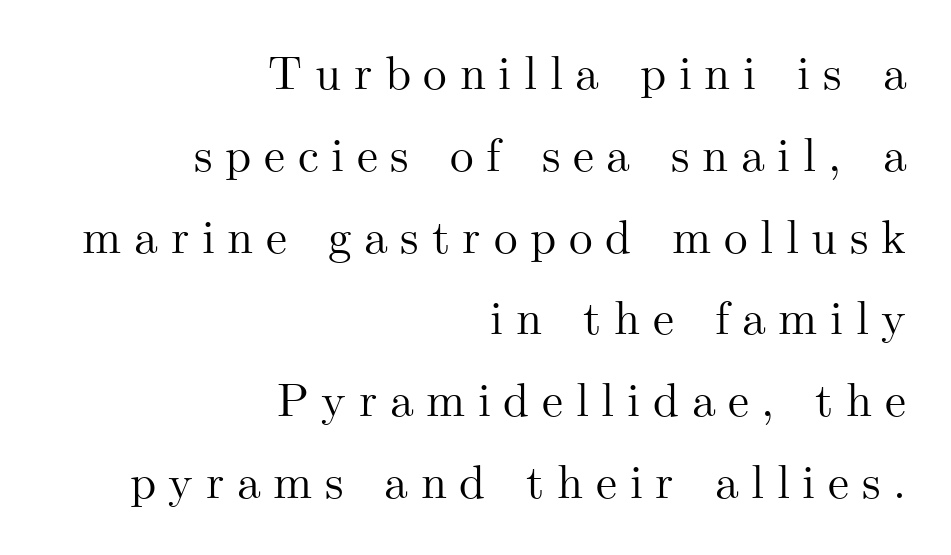
{"serif": "yes", "italic": "no", "width": "normal", "stroke_contrast": "medium", "x_height": "small", "monospaced": "no", "underline": "no", "align": "right", "line_spacing_ratio": 1.74, "letter_spacing": "wide", "letter_spacing_em": 0.27, "glyph_px": 47}
